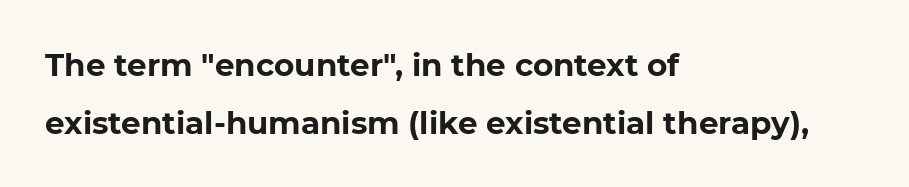
The image shows 31 px bold sans-serif type; set left-aligned, line spacing 1.87x, normal letter spacing, not underlined; low stroke contrast and a medium x-height.
